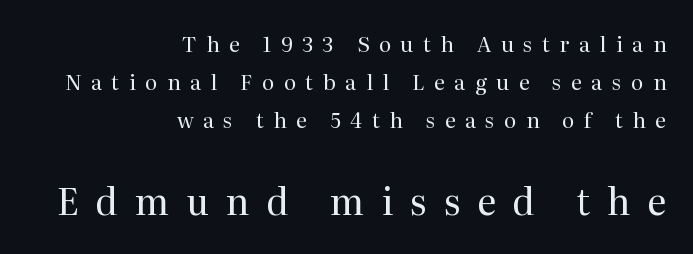
{"serif": "yes", "italic": "no", "bold": "no", "weight": "regular", "width": "normal", "stroke_contrast": "medium", "x_height": "medium", "monospaced": "no", "underline": "no", "align": "right", "line_spacing_ratio": 1.81, "letter_spacing": "wide", "letter_spacing_em": 0.45, "larger_block": "second", "size_ratio": 1.76, "glyph_px": 37}
